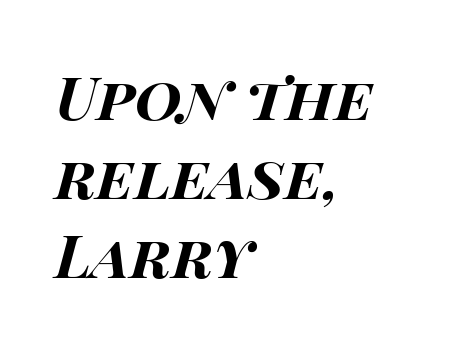
The image shows 60 px bold, wide type, italic (leaning right); set left-aligned, normal line spacing (1.32x), normal letter spacing, not underlined; high stroke contrast and a large x-height.
